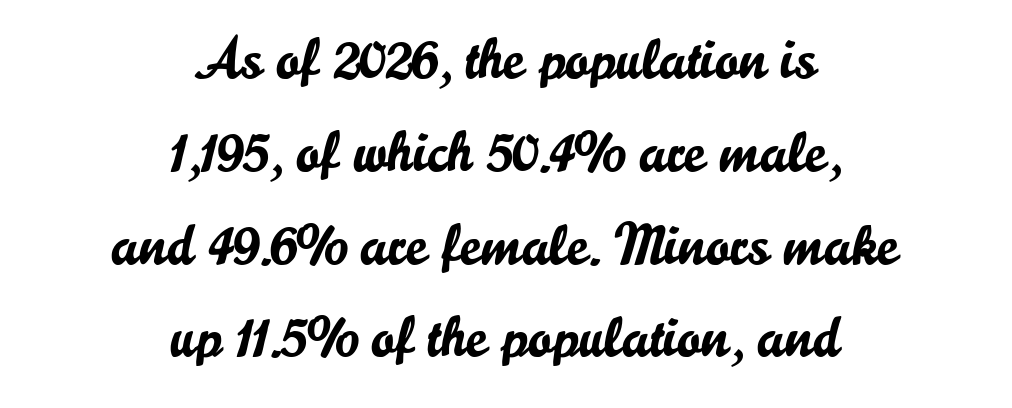
The image shows 58 px sans-serif type; set centered, normal line spacing (1.6x), normal letter spacing, not underlined; low stroke contrast and a small x-height.
